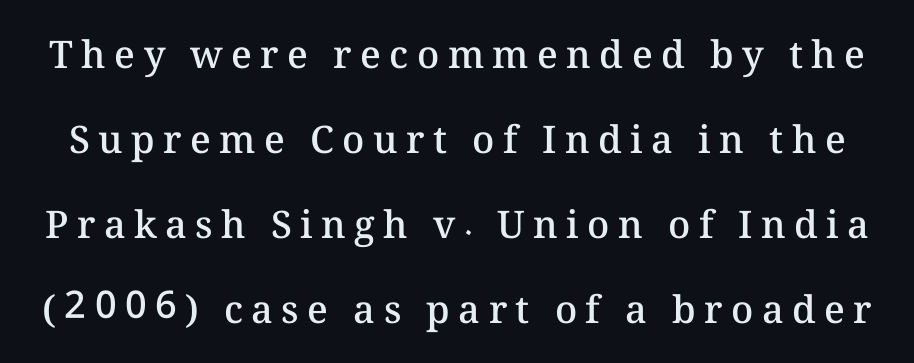
The image shows 38 px semibold type, upright; set loose line spacing (2.24x), unusually wide letter spacing (+0.22 em), not underlined; medium stroke contrast and a medium x-height.
